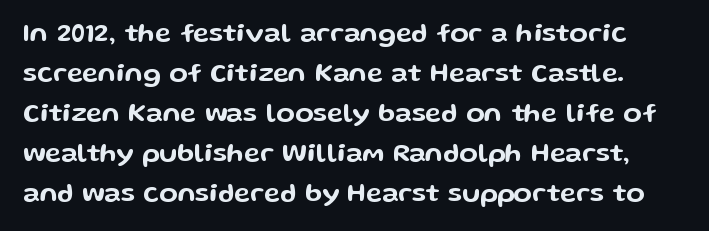
{"italic": "no", "underline": "no", "line_spacing": "normal", "line_spacing_ratio": 1.48, "letter_spacing": "normal", "letter_spacing_em": 0.0, "glyph_px": 27}
